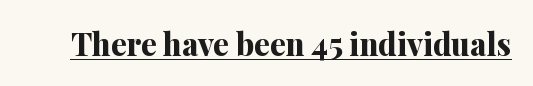
{"serif": "yes", "italic": "no", "bold": "yes", "weight": "bold", "width": "normal", "stroke_contrast": "medium", "x_height": "medium", "monospaced": "no", "underline": "yes", "letter_spacing": "normal", "letter_spacing_em": 0.0, "glyph_px": 31}
